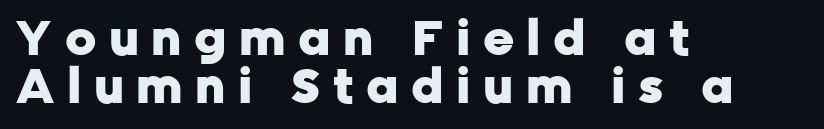
{"serif": "no", "italic": "no", "bold": "yes", "weight": "heavy", "width": "normal", "stroke_contrast": "low", "x_height": "medium", "monospaced": "no", "underline": "no", "align": "left", "line_spacing": "tight", "line_spacing_ratio": 1.0, "letter_spacing": "wide", "letter_spacing_em": 0.26, "glyph_px": 48}
